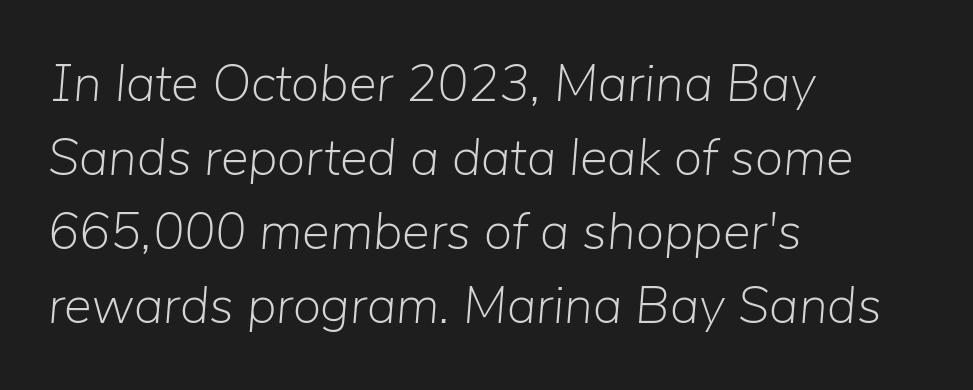
The image shows 52 px light type, italic (leaning right); set left-aligned, normal line spacing (1.42x), normal letter spacing, not underlined; low stroke contrast and a medium x-height.
